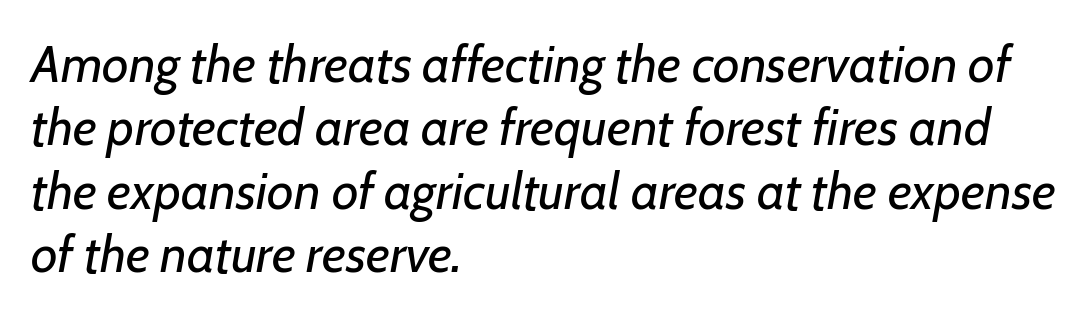
Here the designer chose a conventional face with non-uniform glyph widths. The paragraph has a hard left edge and a soft right edge. Descenders are the only things crossing below the line. The letters look calm and open, with moderate or lighter stems.
